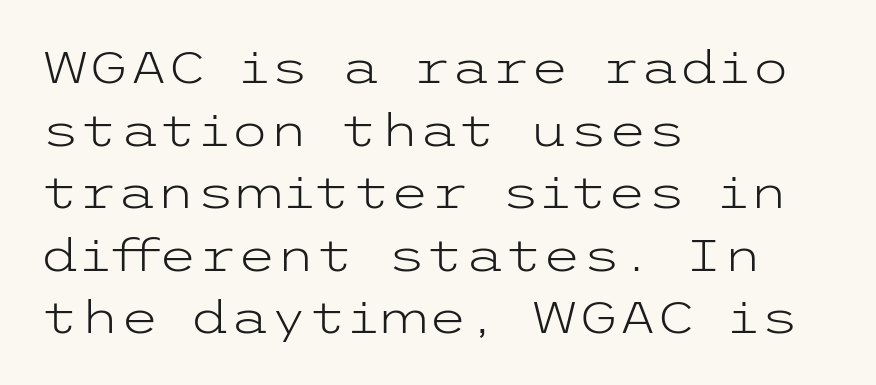
Q: Is the text bold? A: No.
Q: Is the text italic (slanted)? A: No, it is upright.
Q: Is the typeface a serif or a sans-serif typeface? A: Sans-serif.
Q: Is the text underlined? A: No.
Q: How is the paragraph aligned? A: Left-aligned.
Q: Is the spacing between letters normal or unusually wide? A: Normal.
Q: Is the spacing between lines tight, normal or loose? A: Normal.
Q: Width (condensed, normal, or wide)? A: Wide.
Q: Stroke contrast? A: Low.
Q: x-height? A: Medium.
